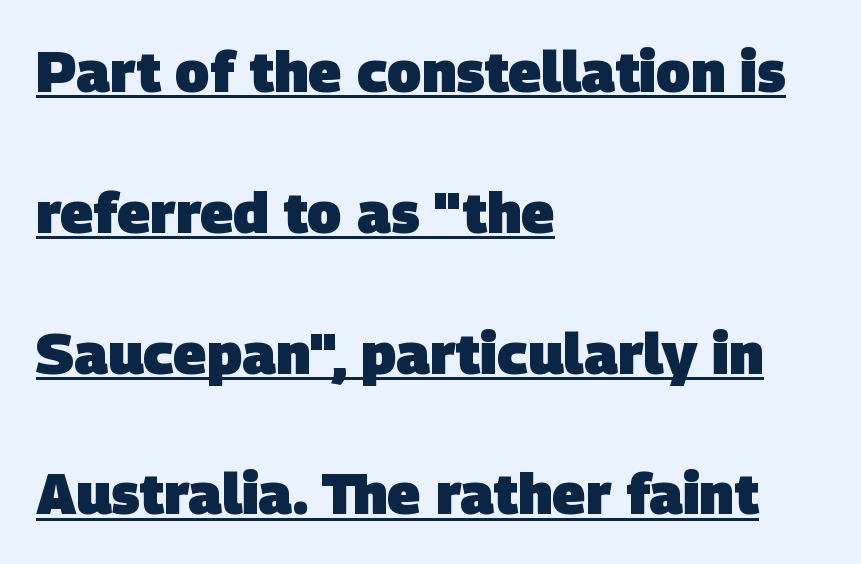
The image shows 57 px heavy sans-serif type; set left-aligned, loose line spacing (2.47x), normal letter spacing, underlined; low stroke contrast and a large x-height.
